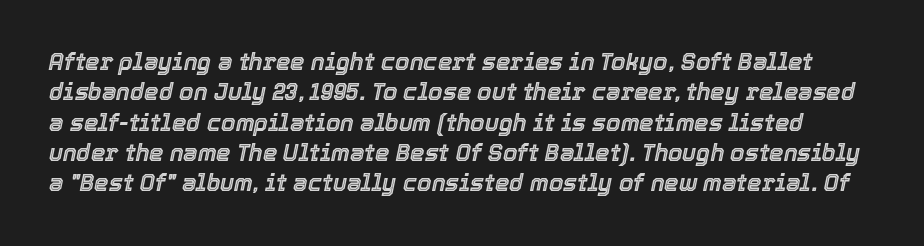
The image shows 23 px text type, italic (leaning right); set normal line spacing (1.32x), normal letter spacing, not underlined.
